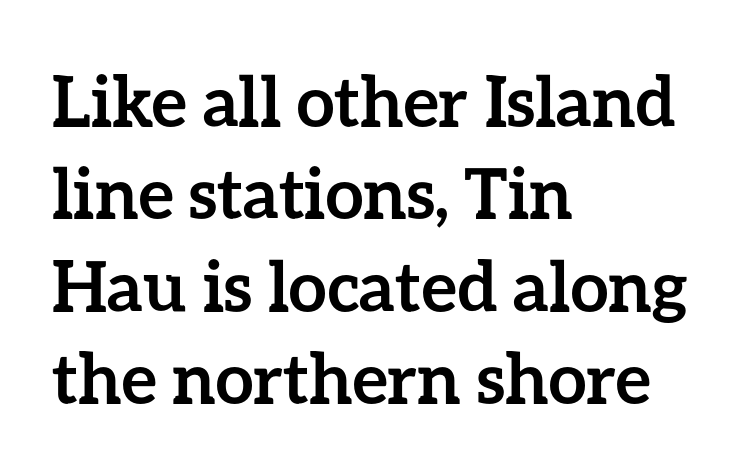
{"italic": "no", "bold": "yes", "weight": "semibold", "width": "normal", "stroke_contrast": "low", "x_height": "medium", "monospaced": "no", "underline": "no", "align": "left", "line_spacing": "normal", "line_spacing_ratio": 1.34, "letter_spacing": "normal", "letter_spacing_em": 0.0, "glyph_px": 69}
